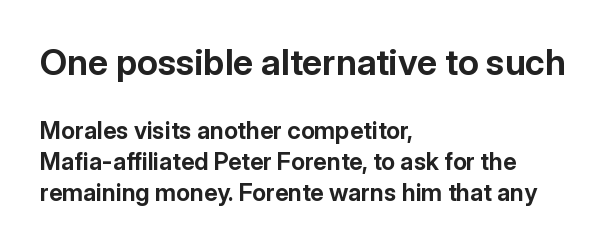
Q: Is the text bold? A: Yes.
Q: Is the text italic (slanted)? A: No, it is upright.
Q: Is the typeface a serif or a sans-serif typeface? A: Sans-serif.
Q: Is the text underlined? A: No.
Q: How is the paragraph aligned? A: Left-aligned.
Q: Is the spacing between letters normal or unusually wide? A: Normal.
Q: Is the spacing between lines tight, normal or loose? A: Normal.
Q: Which block of text is set in a larger size, the first (top) or the second (bottom)? A: The first (top) one.
Q: Width (condensed, normal, or wide)? A: Normal.
Q: Stroke contrast? A: Low.
Q: x-height? A: Medium.
Q: Monospaced? A: No.
